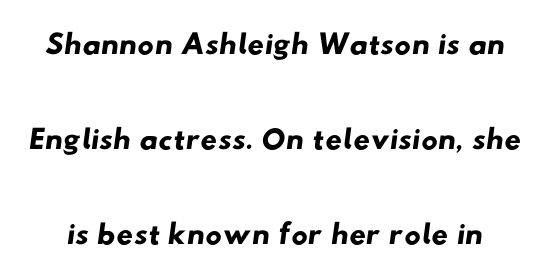
{"serif": "no", "width": "wide", "stroke_contrast": "low", "x_height": "small", "monospaced": "no", "underline": "no", "line_spacing": "loose", "line_spacing_ratio": 2.07, "letter_spacing": "normal", "letter_spacing_em": 0.0, "glyph_px": 46}
